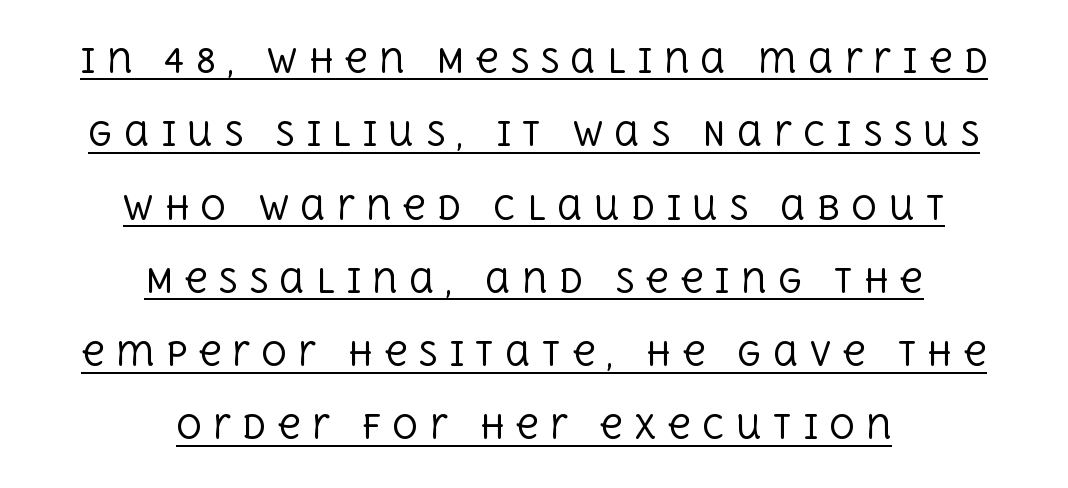
{"serif": "yes", "italic": "no", "bold": "no", "weight": "regular", "width": "normal", "x_height": "large", "monospaced": "no", "underline": "yes", "align": "center", "line_spacing": "loose", "line_spacing_ratio": 2.29, "letter_spacing": "wide", "letter_spacing_em": 0.34, "glyph_px": 32}
